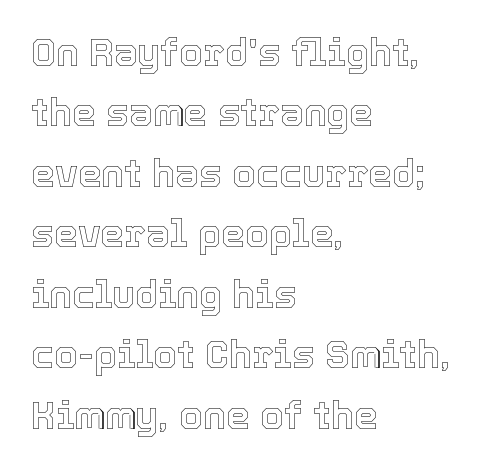
A roman cut, with each character standing at attention. Which margin do the lines hug? The left one — the right edge is uneven. The type is set solid horizontally, with unmodified tracking. The letters advance in unequal steps, a hallmark of proportional type. Does the leading feel generous? No, just average. Words float on clear page, feet unadorned.
